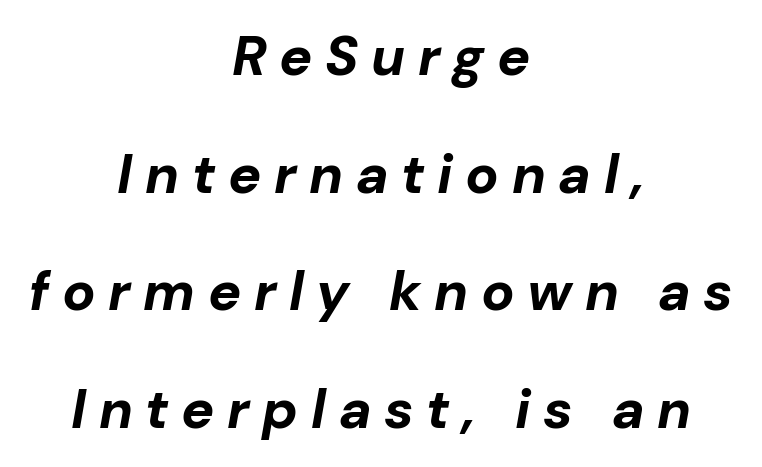
The image shows 55 px bold type, italic (leaning right); set centered, loose line spacing (2.14x), unusually wide letter spacing (+0.23 em), not underlined; low stroke contrast and a medium x-height.
